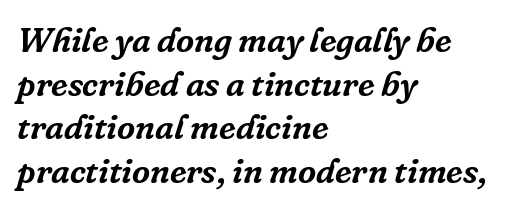
The passage shown is typed in a proportional face where columns would drift. Decoration check: the copy has no underline. Classification — serif. Posture: slanted. The line texture is even and compact thanks to regular tracking. Does the copy run flush right? No — it runs flush left.
